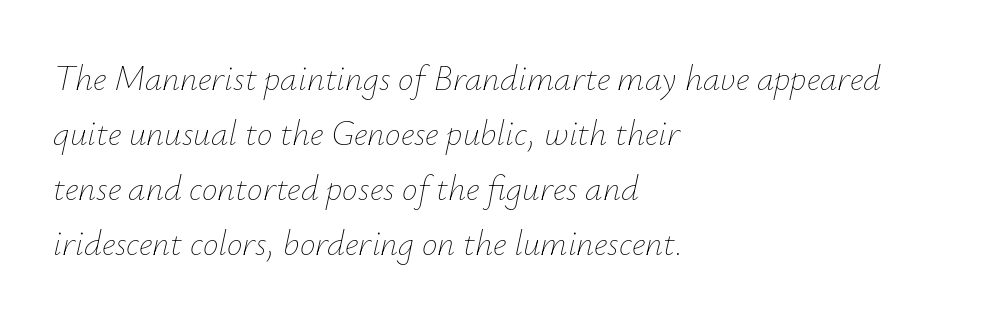
The image shows 35 px thin type, italic (leaning right); set left-aligned, normal line spacing (1.57x), normal letter spacing, not underlined; low stroke contrast and a small x-height.
